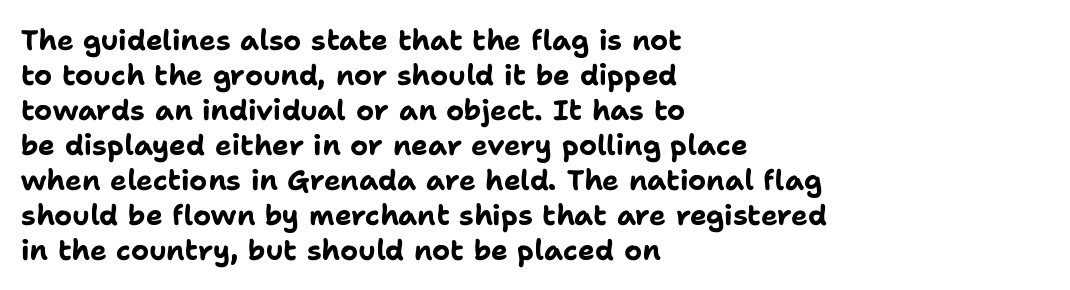
Every character sits straight up, as roman type does. Look at the stroke-to-counter ratio: heavy, a bold. Honestly, the letter spacing is just normal — you wouldn't notice it. How would I describe the line gaps? Plain and ordinary.
